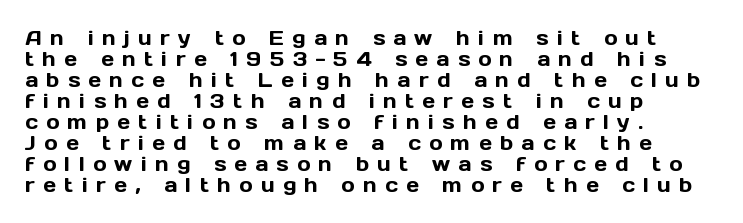
Q: Is the text italic (slanted)? A: No, it is upright.
Q: Is the text underlined? A: No.
Q: How is the paragraph aligned? A: Left-aligned.
Q: Is the spacing between letters normal or unusually wide? A: Unusually wide.
Q: Is the spacing between lines tight, normal or loose? A: Tight.
